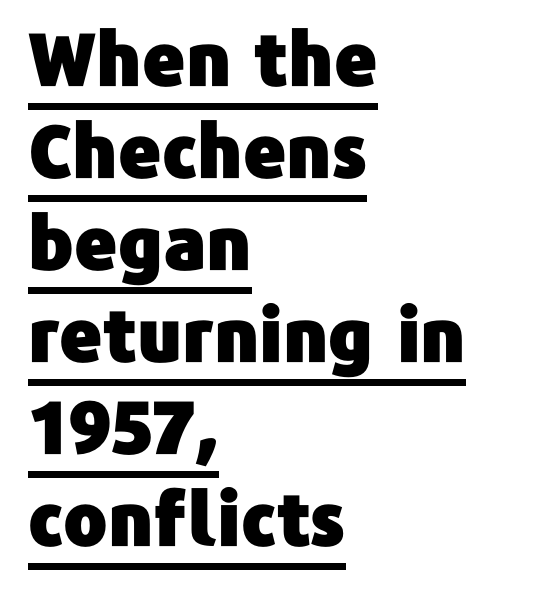
The image shows 73 px sans-serif type, upright; set left-aligned, normal line spacing (1.26x), normal letter spacing, underlined; low stroke contrast and a medium x-height.
